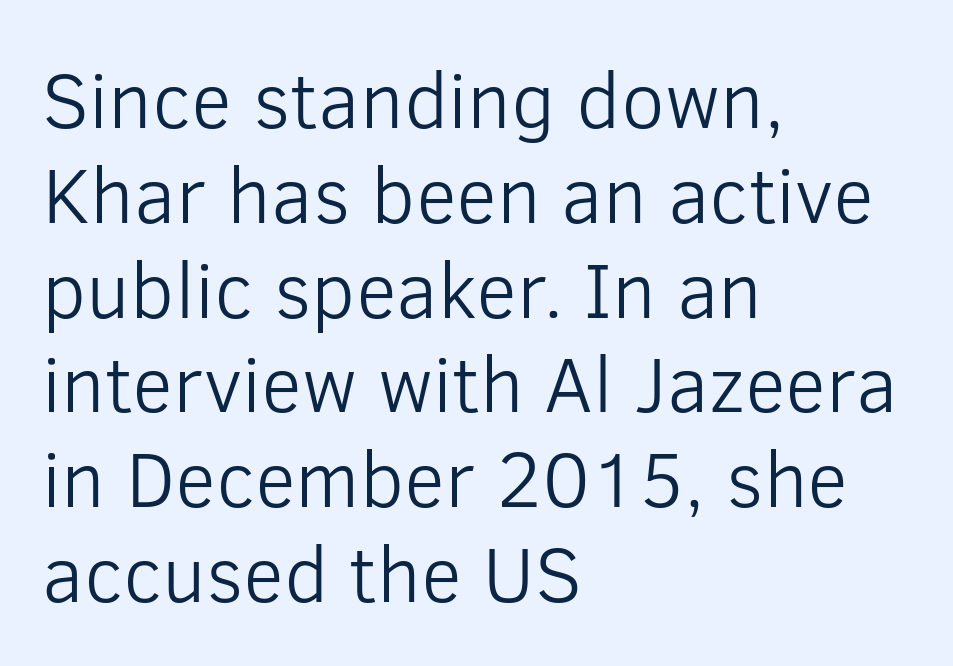
Note: no serifs on the glyphs. Characters remain perfectly vertical along every line. Observe the ordinary spacing: letters are neighbours, not strangers. These lines are rendered in a variable-pitch font. No word sits above an underline.
